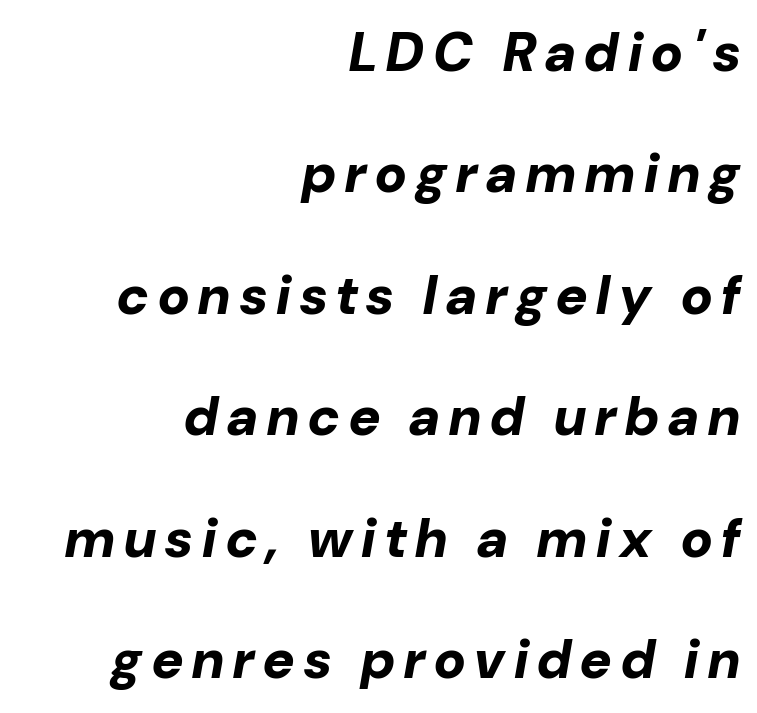
Q: Is the text bold? A: Yes.
Q: Is the text italic (slanted)? A: Yes, it leans right by about 10 degrees.
Q: Is the text underlined? A: No.
Q: How is the paragraph aligned? A: Right-aligned.
Q: Is the spacing between lines tight, normal or loose? A: Loose.
Q: Width (condensed, normal, or wide)? A: Normal.
Q: Stroke contrast? A: Low.
Q: x-height? A: Medium.
Q: Monospaced? A: No.
